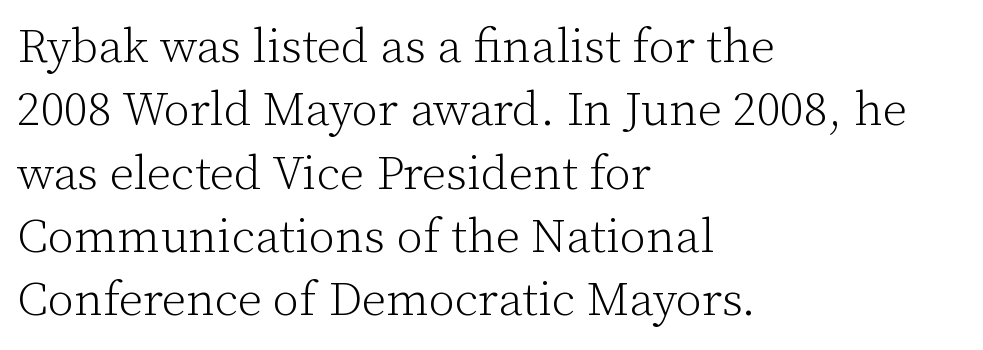
The image shows 48 px light serif type, upright; set left-aligned, normal line spacing (1.32x), normal letter spacing, not underlined; low stroke contrast and a medium x-height.
